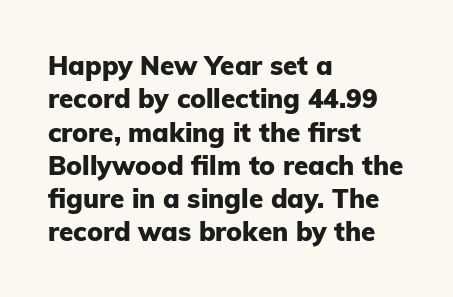
The image shows 26 px bold type, upright; set left-aligned, normal line spacing (1.28x), normal letter spacing, not underlined.
